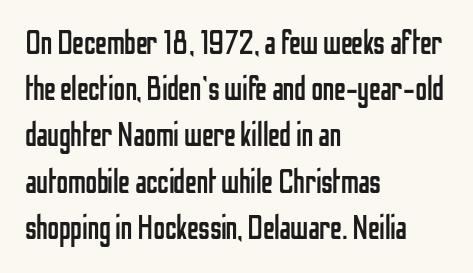
A light-to-regular cut is what we see here. Letter spacing: default. Anything drawn beneath the words? Only blank space. A roman cut, with each character standing at attention. A typesetter would call this proportional, since set widths differ per character.
